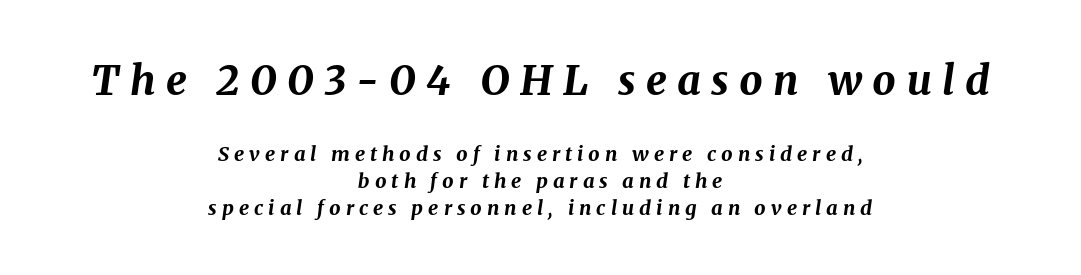
{"italic": "yes", "lean": "right", "slant_degrees": 8, "bold": "yes", "weight": "bold", "width": "normal", "stroke_contrast": "medium", "x_height": "medium", "monospaced": "no", "underline": "no", "align": "center", "line_spacing": "normal", "line_spacing_ratio": 1.33, "letter_spacing": "wide", "letter_spacing_em": 0.25, "larger_block": "first", "size_ratio": 2.05, "glyph_px": 41}
